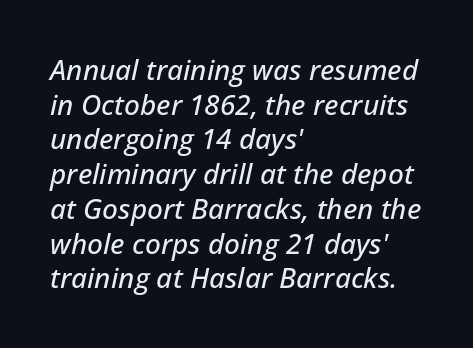
Q: Is the text italic (slanted)? A: Yes, it leans right by about 12 degrees.
Q: Is the text underlined? A: No.
Q: How is the paragraph aligned? A: Left-aligned.
Q: Is the spacing between letters normal or unusually wide? A: Normal.
Q: Width (condensed, normal, or wide)? A: Normal.
Q: Stroke contrast? A: Low.
Q: x-height? A: Medium.
Q: Monospaced? A: No.
